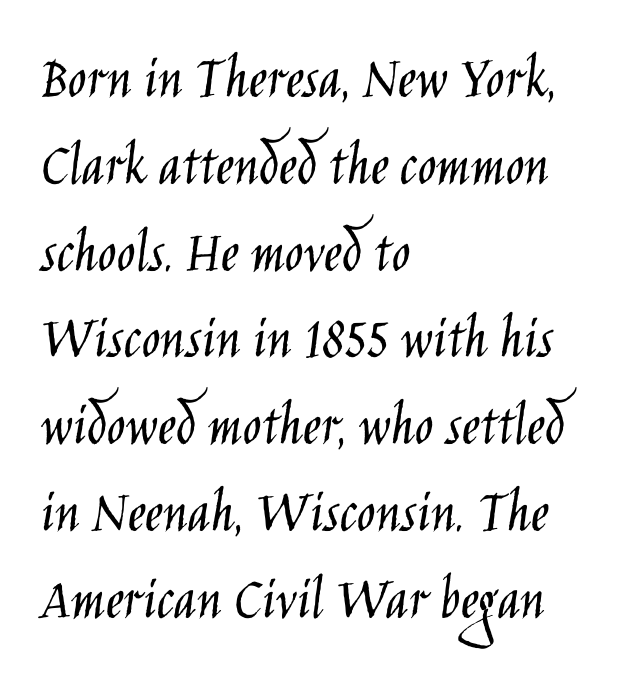
{"serif": "no", "bold": "no", "weight": "light", "width": "condensed", "stroke_contrast": "low", "x_height": "large", "monospaced": "no", "underline": "no", "align": "left", "line_spacing": "normal", "line_spacing_ratio": 1.4, "letter_spacing": "normal", "letter_spacing_em": 0.0, "glyph_px": 62}
